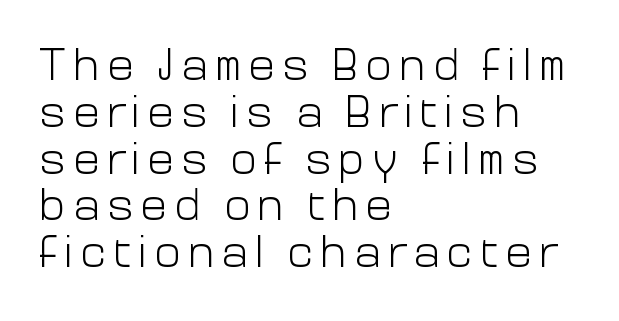
{"serif": "no", "italic": "no", "bold": "no", "weight": "light", "width": "normal", "stroke_contrast": "low", "x_height": "medium", "monospaced": "no", "underline": "no", "align": "left", "line_spacing": "tight", "line_spacing_ratio": 1.04, "glyph_px": 45}
